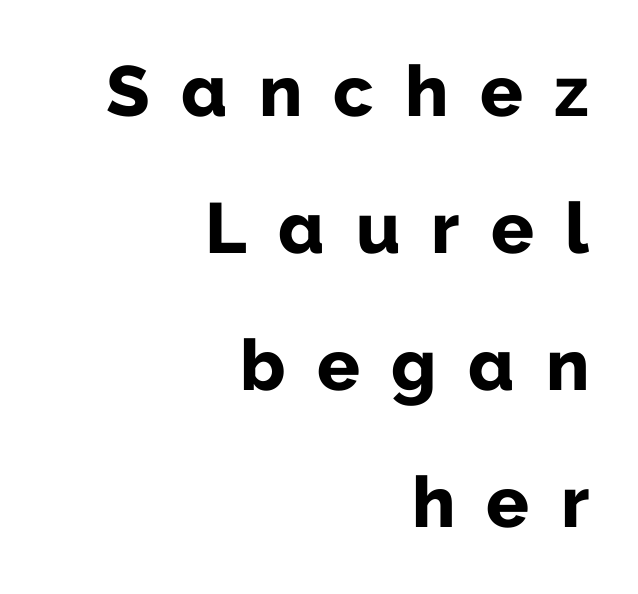
{"serif": "no", "italic": "no", "bold": "yes", "weight": "bold", "width": "normal", "stroke_contrast": "low", "x_height": "medium", "monospaced": "no", "underline": "no", "align": "right", "line_spacing": "loose", "line_spacing_ratio": 1.93, "letter_spacing": "wide", "letter_spacing_em": 0.44, "glyph_px": 71}
